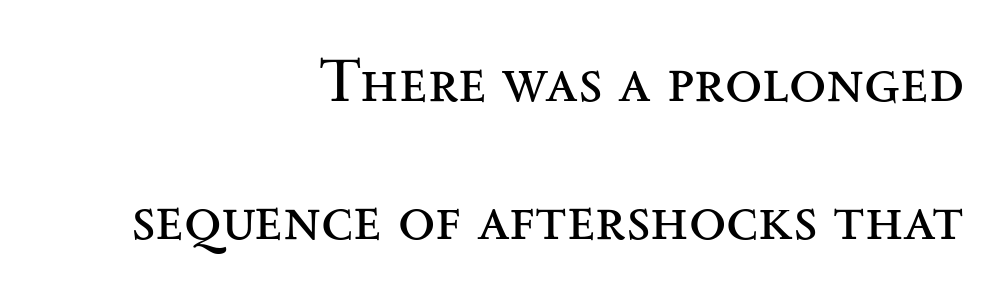
Q: Is the text bold? A: No.
Q: Is the text italic (slanted)? A: No, it is upright.
Q: Is the typeface a serif or a sans-serif typeface? A: Serif.
Q: Is the text underlined? A: No.
Q: How is the paragraph aligned? A: Right-aligned.
Q: Is the spacing between letters normal or unusually wide? A: Normal.
Q: Is the spacing between lines tight, normal or loose? A: Loose.
Q: Width (condensed, normal, or wide)? A: Wide.
Q: Stroke contrast? A: Medium.
Q: x-height? A: Small.
Q: Monospaced? A: No.
